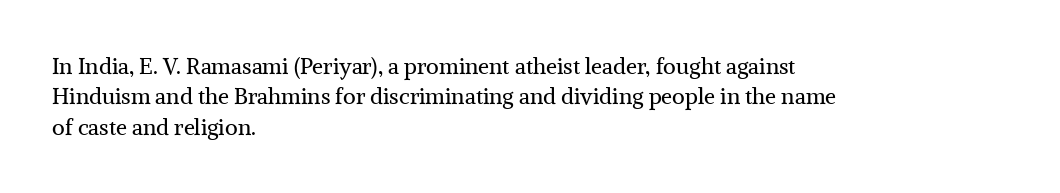
Q: Is the text bold? A: No.
Q: Is the text italic (slanted)? A: No, it is upright.
Q: Is the text underlined? A: No.
Q: How is the paragraph aligned? A: Left-aligned.
Q: Is the spacing between letters normal or unusually wide? A: Normal.
Q: Is the spacing between lines tight, normal or loose? A: Normal.
